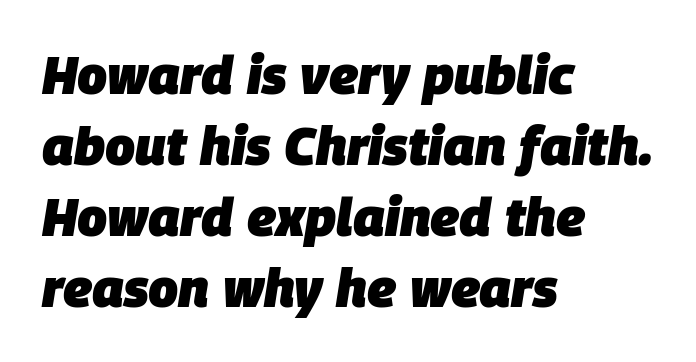
{"italic": "yes", "lean": "right", "slant_degrees": 9, "bold": "yes", "weight": "heavy", "width": "normal", "stroke_contrast": "low", "x_height": "large", "monospaced": "no", "underline": "no", "align": "left", "line_spacing": "normal", "line_spacing_ratio": 1.34, "letter_spacing": "normal", "letter_spacing_em": 0.0, "glyph_px": 53}
